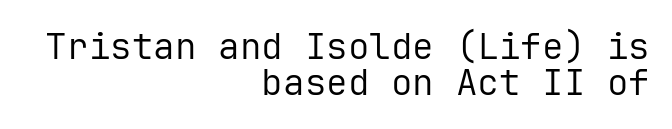
Characters remain perfectly vertical along every line. A sans-serif font was chosen for this passage. Each letter, wide or thin by design, is forced into the same width here. Stroke thickness stays within the range of a standard reading face or lighter. This sample trades vertical openness for compactness between lines.
